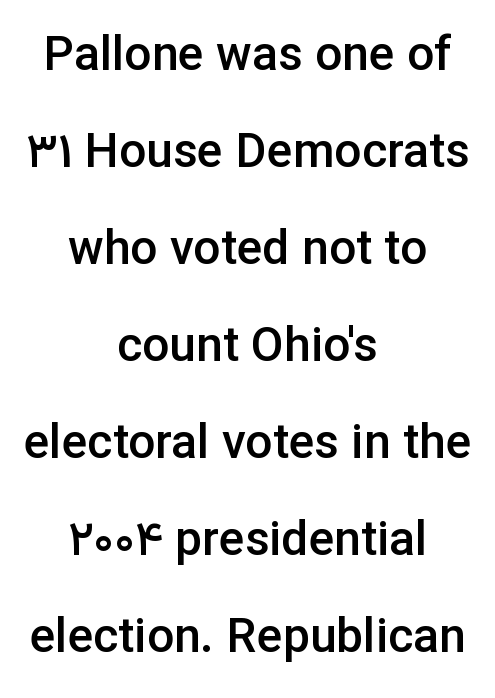
The image shows 48 px semibold sans-serif type, upright; set centered, loose line spacing (2.02x), normal letter spacing, not underlined; low stroke contrast and a medium x-height.
